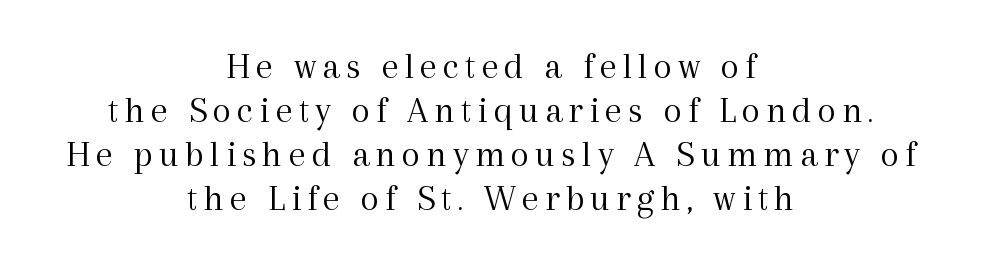
The glyphs are unaccompanied by any horizontal stroke below them. Varying glyph widths throughout — classic text-font behaviour. This reads as an unemphasized weight, regular at the heaviest. Unlike italic type, these characters show no tilt at all. The lines in this sample share a center point and differ in where they start and stop.
